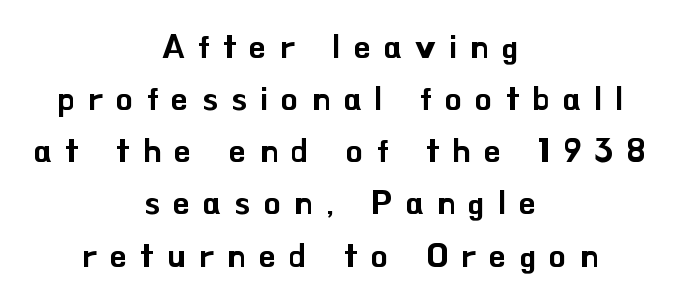
The image shows 33 px sans-serif type, upright; set centered, normal line spacing (1.58x), unusually wide letter spacing (+0.41 em), not underlined; low stroke contrast and a small x-height.
